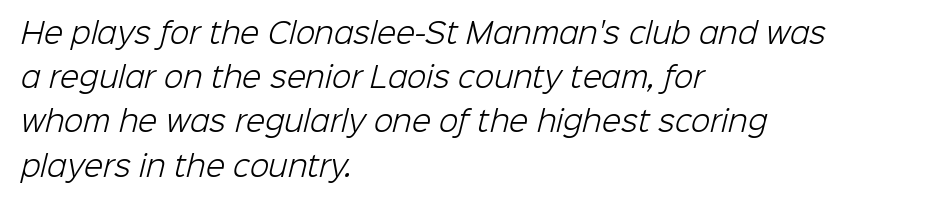
Q: Is the text bold? A: No.
Q: Is the typeface a serif or a sans-serif typeface? A: Sans-serif.
Q: Is the text underlined? A: No.
Q: How is the paragraph aligned? A: Left-aligned.
Q: Is the spacing between letters normal or unusually wide? A: Normal.
Q: Is the spacing between lines tight, normal or loose? A: Normal.
Q: Width (condensed, normal, or wide)? A: Normal.
Q: Stroke contrast? A: Low.
Q: x-height? A: Medium.
Q: Monospaced? A: No.
